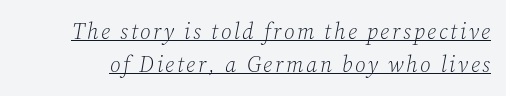
Q: Is the text bold? A: No.
Q: Is the text italic (slanted)? A: Yes, it leans right by about 12 degrees.
Q: Is the text underlined? A: Yes.
Q: Is the spacing between lines tight, normal or loose? A: Normal.
